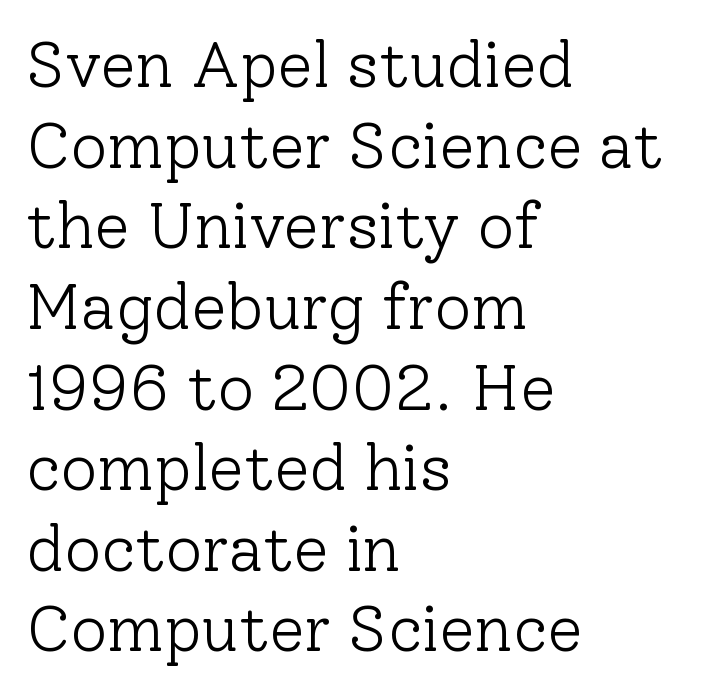
Inter-character spacing is left at the font's built-in metrics. Bold? No — there's no thickening of the strokes. Horizontally, the lines are justified to the leading edge only. Varying glyph widths throughout — classic text-font behaviour. The foot of each line stays bare and open. Tall strokes in this sample are plumb rather than angled.
